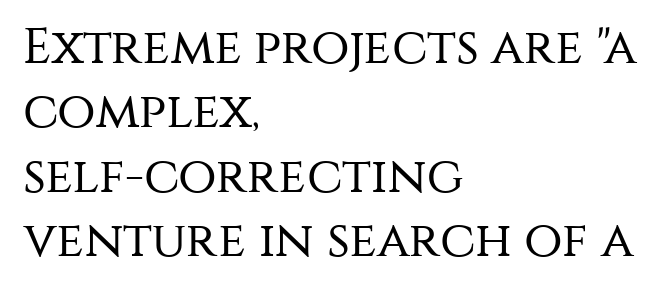
The face used here is a sans, in the tradition of grotesques and geometrics. Teacher's note: observe the even left margin — that is flush-left alignment. Compared with a typical body face, this is equally light or lighter still. Rule under the text: the space is simply empty.
